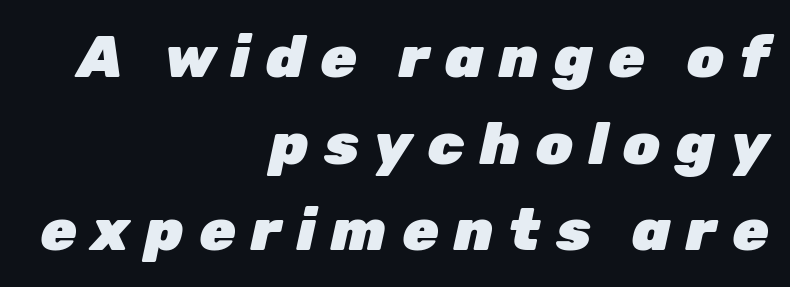
The image shows 59 px heavy type, italic (leaning right); set right-aligned, normal line spacing (1.47x), unusually wide letter spacing (+0.26 em), not underlined; low stroke contrast and a medium x-height.
